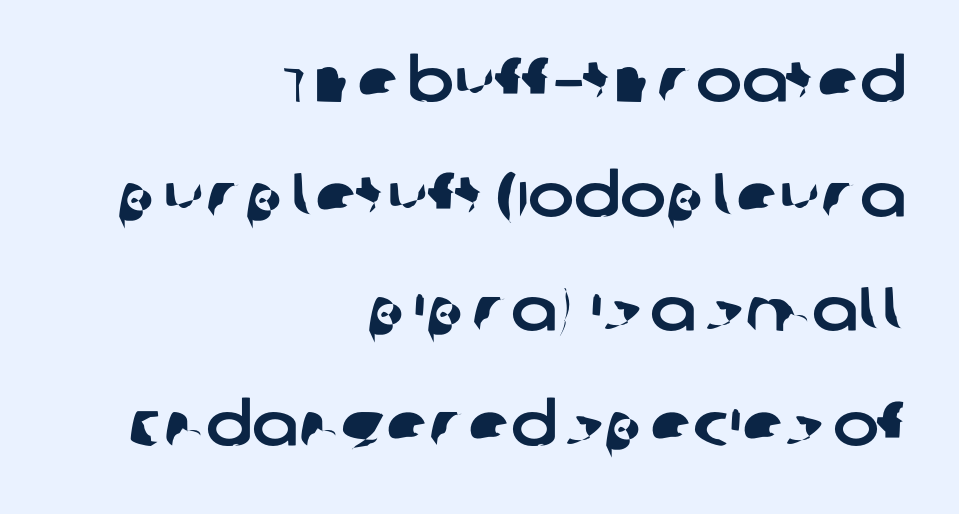
Does extra space separate the letters? No, they use regular spacing. A clean baseline with only descenders dipping below it. This sample is right-justified, so line beginnings fall wherever the words allow. This rendering employs a face without finishing strokes, i.e., a sans-serif. Proportional: the letters do not fall into vertical columns.
